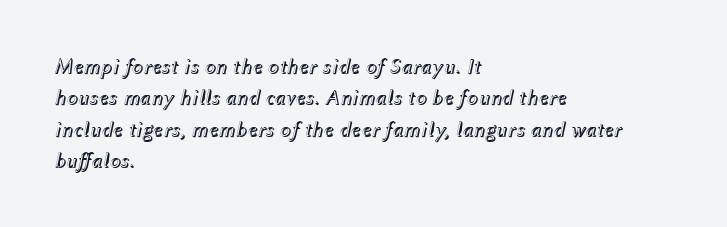
In terms of letterspacing, this is plain default setting. Would a proofreader flag this as italicized? Yes. The paragraph has a hard left edge and a soft right edge. Line spacing here is normal. Descenders are the only things crossing below the line.
